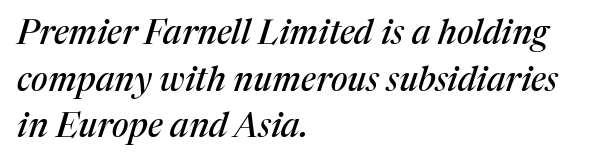
Q: Is the text italic (slanted)? A: Yes, it leans right by about 17 degrees.
Q: Is the typeface a serif or a sans-serif typeface? A: Serif.
Q: Is the text underlined? A: No.
Q: How is the paragraph aligned? A: Left-aligned.
Q: Is the spacing between letters normal or unusually wide? A: Normal.
Q: Is the spacing between lines tight, normal or loose? A: Normal.
Q: Width (condensed, normal, or wide)? A: Normal.
Q: Stroke contrast? A: Medium.
Q: x-height? A: Medium.
Q: Monospaced? A: No.
